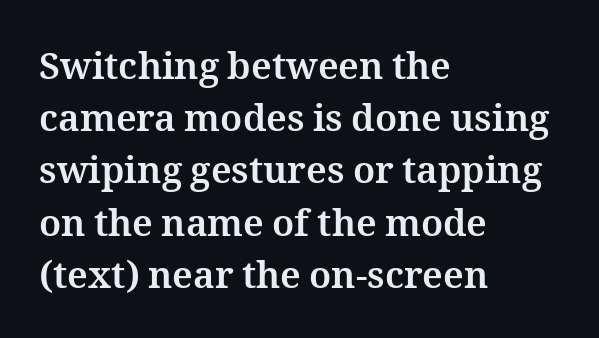
The image shows 37 px bold type, upright; set left-aligned, normal line spacing (1.41x), normal letter spacing, not underlined; medium stroke contrast and a medium x-height.
